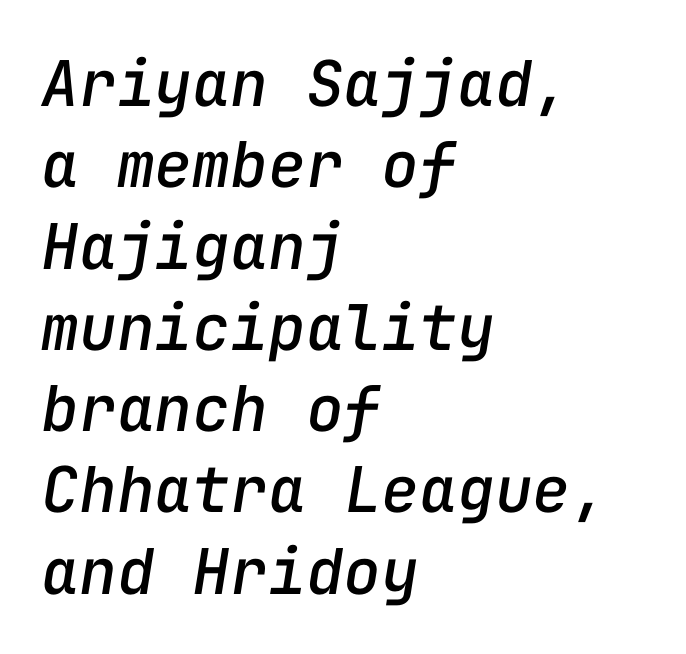
Q: Is the text italic (slanted)? A: Yes, it leans right by about 9 degrees.
Q: Is the text underlined? A: No.
Q: How is the paragraph aligned? A: Left-aligned.
Q: Is the spacing between letters normal or unusually wide? A: Normal.
Q: Is the spacing between lines tight, normal or loose? A: Normal.
Q: Width (condensed, normal, or wide)? A: Normal.
Q: Stroke contrast? A: Low.
Q: x-height? A: Medium.
Q: Monospaced? A: Yes.
